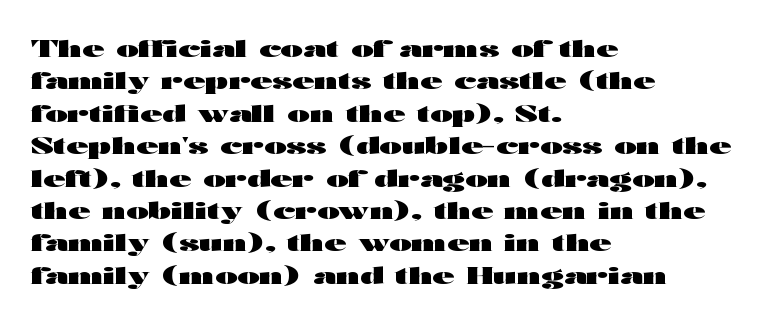
Q: Is the text bold? A: Yes.
Q: Is the text italic (slanted)? A: No, it is upright.
Q: Is the text underlined? A: No.
Q: How is the paragraph aligned? A: Left-aligned.
Q: Is the spacing between letters normal or unusually wide? A: Normal.
Q: Is the spacing between lines tight, normal or loose? A: Normal.
